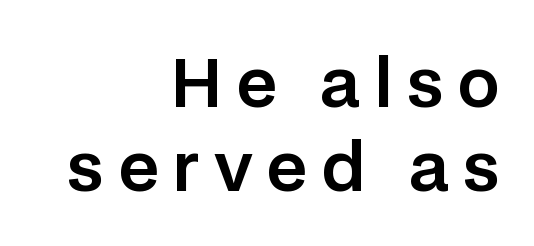
The image shows 66 px sans-serif type, upright; set right-aligned, normal line spacing (1.28x), unusually wide letter spacing (+0.22 em), not underlined; low stroke contrast and a large x-height.
